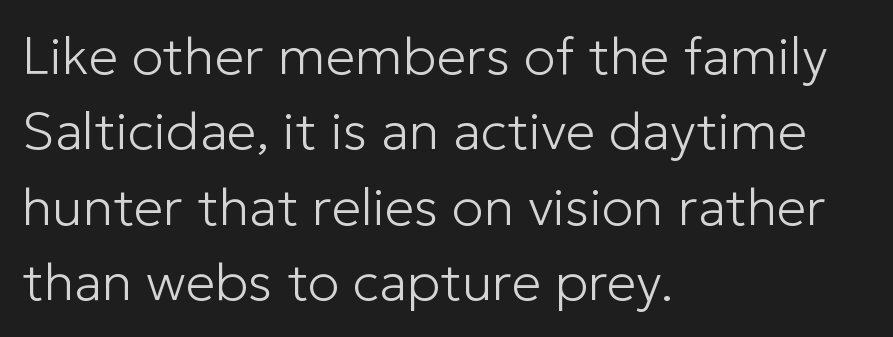
The image shows 53 px light sans-serif type, upright; set left-aligned, normal line spacing (1.42x), normal letter spacing, not underlined; low stroke contrast and a medium x-height.
